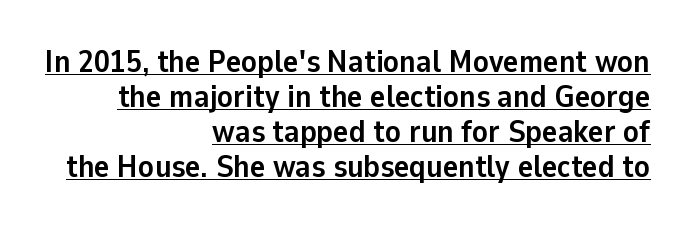
Q: Is the text bold? A: Yes.
Q: Is the text italic (slanted)? A: No, it is upright.
Q: Is the typeface a serif or a sans-serif typeface? A: Sans-serif.
Q: Is the text underlined? A: Yes.
Q: How is the paragraph aligned? A: Right-aligned.
Q: Is the spacing between letters normal or unusually wide? A: Normal.
Q: Is the spacing between lines tight, normal or loose? A: Tight.
Q: Width (condensed, normal, or wide)? A: Normal.
Q: Stroke contrast? A: Low.
Q: x-height? A: Medium.
Q: Monospaced? A: No.
